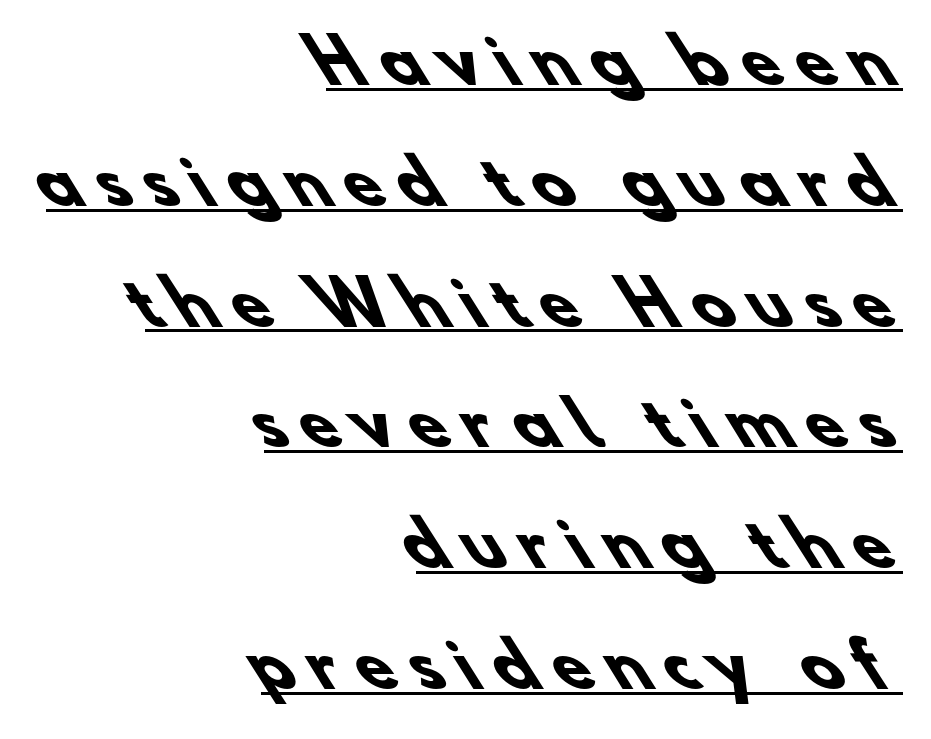
{"serif": "no", "bold": "yes", "weight": "heavy", "width": "normal", "stroke_contrast": "low", "x_height": "small", "monospaced": "no", "underline": "yes", "align": "right", "line_spacing": "loose", "line_spacing_ratio": 1.98, "letter_spacing": "wide", "letter_spacing_em": 0.28, "glyph_px": 61}
